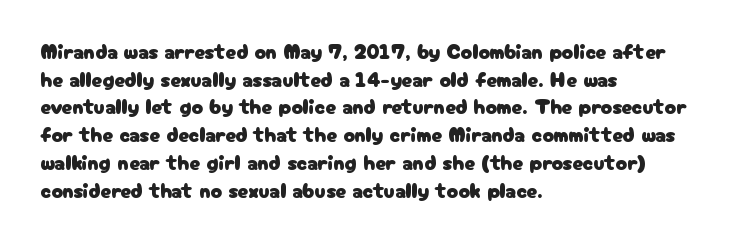
Q: Is the text italic (slanted)? A: No, it is upright.
Q: Is the text underlined? A: No.
Q: How is the paragraph aligned? A: Left-aligned.
Q: Is the spacing between letters normal or unusually wide? A: Normal.
Q: Is the spacing between lines tight, normal or loose? A: Normal.
